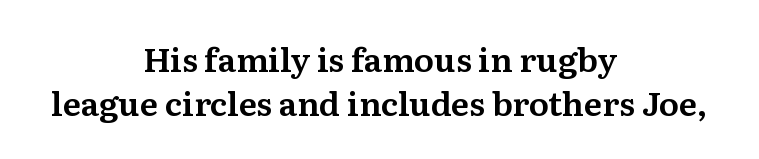
Caption: standard tracking, unaltered. Examine the stroke ends and you'll spot serifs. Rendered with straight, roman letterforms. One-word summary of the alignment: center.
